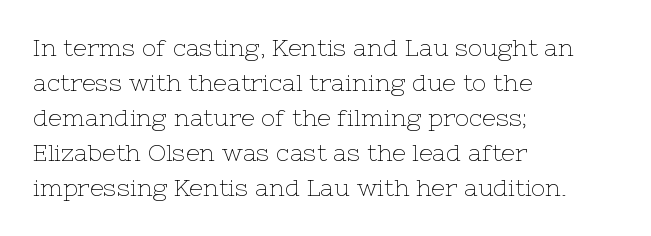
{"italic": "no", "bold": "no", "underline": "no", "align": "left", "line_spacing": "normal", "line_spacing_ratio": 1.46, "letter_spacing": "normal", "letter_spacing_em": 0.0, "glyph_px": 24}
